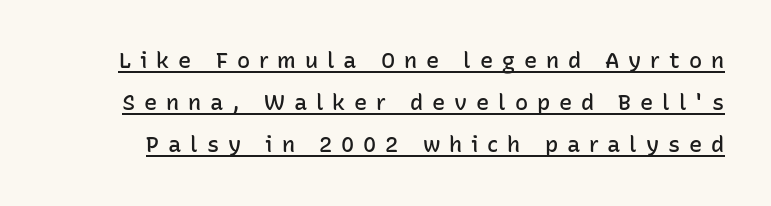
{"italic": "no", "bold": "semi", "underline": "yes", "line_spacing": "loose", "line_spacing_ratio": 1.91, "letter_spacing": "wide", "letter_spacing_em": 0.4, "glyph_px": 22}
